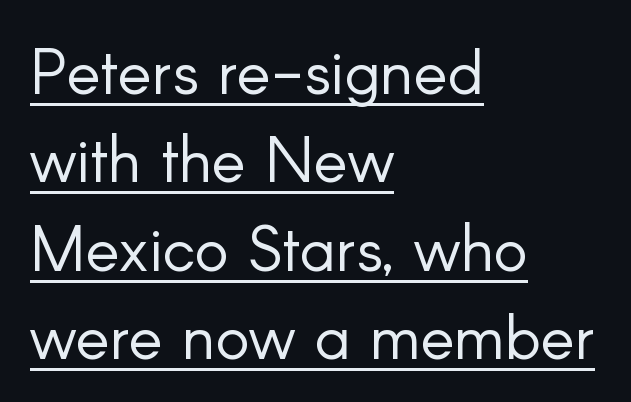
The image shows 64 px light sans-serif type, upright; set left-aligned, normal line spacing (1.38x), normal letter spacing, underlined; low stroke contrast and a small x-height.
